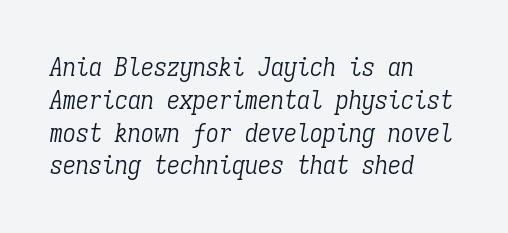
Left-aligned paragraph, ragged on the right. The type is set solid horizontally, with unmodified tracking. This reads as an unemphasized weight, regular at the heaviest. Evenly set lines give the paragraph a standard silhouette.
